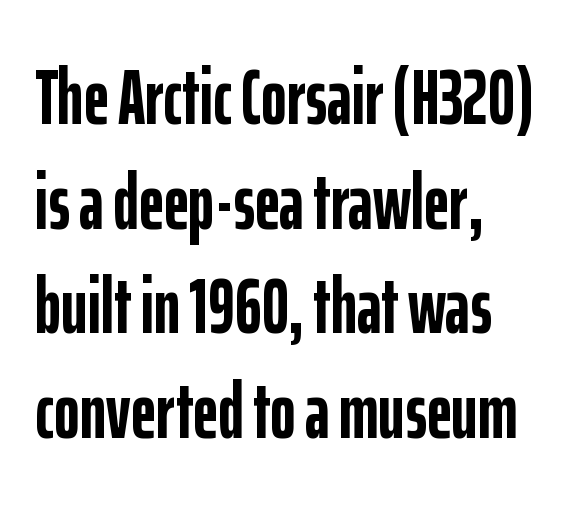
{"serif": "no", "italic": "no", "bold": "yes", "weight": "semibold", "width": "condensed", "stroke_contrast": "low", "x_height": "medium", "monospaced": "no", "underline": "no", "align": "left", "line_spacing": "normal", "line_spacing_ratio": 1.34, "letter_spacing": "normal", "letter_spacing_em": 0.0, "glyph_px": 78}
